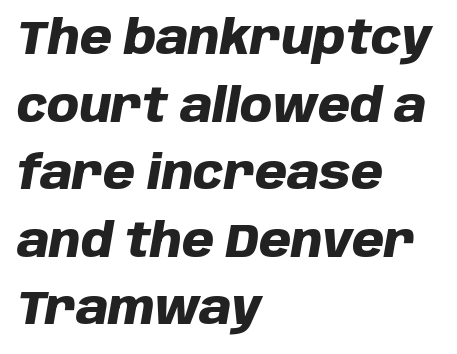
The image shows 46 px heavy type, italic (leaning right); set left-aligned, normal line spacing (1.47x), normal letter spacing, not underlined; low stroke contrast and a large x-height.
